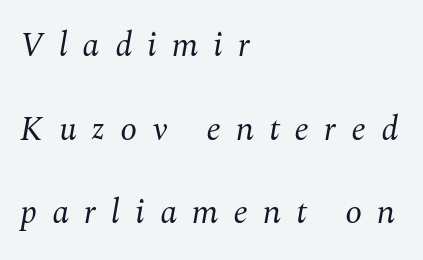
A light-to-regular cut is what we see here. The passage shown leans; its letterforms are oblique. Where is the straight margin? On the left. The letters advance in unequal steps, a hallmark of proportional type.
